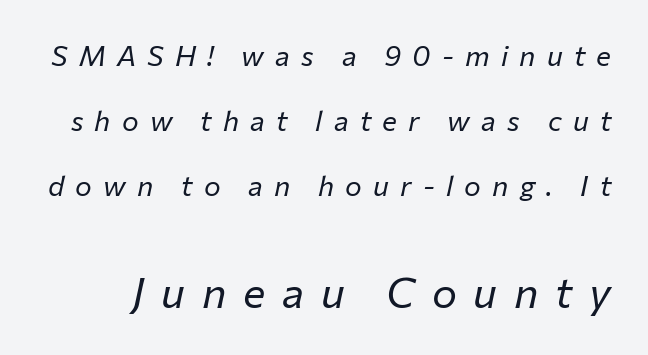
Emphasis-style slanted type is in use. In this sample the second text group is rendered at the bigger scale. Descenders hang freely into open space. This rendering widens character spacing well past its baseline value. Caption: face not bold, strokes unweighted. Notice the wide empty band between every row — that's loose leading.
